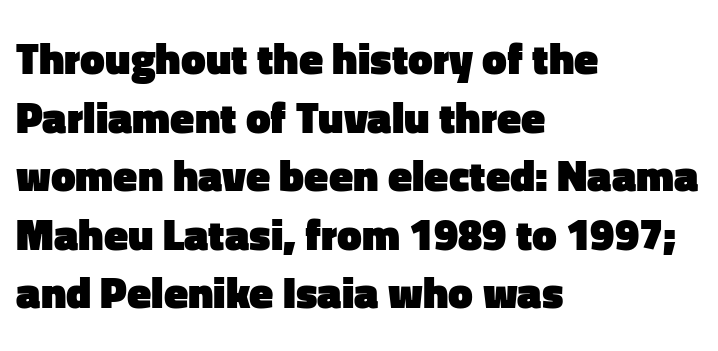
Q: Is the text bold? A: Yes.
Q: Is the text italic (slanted)? A: No, it is upright.
Q: Is the typeface a serif or a sans-serif typeface? A: Sans-serif.
Q: Is the text underlined? A: No.
Q: How is the paragraph aligned? A: Left-aligned.
Q: Is the spacing between letters normal or unusually wide? A: Normal.
Q: Is the spacing between lines tight, normal or loose? A: Normal.
Q: Width (condensed, normal, or wide)? A: Normal.
Q: Stroke contrast? A: Low.
Q: x-height? A: Medium.
Q: Monospaced? A: No.
